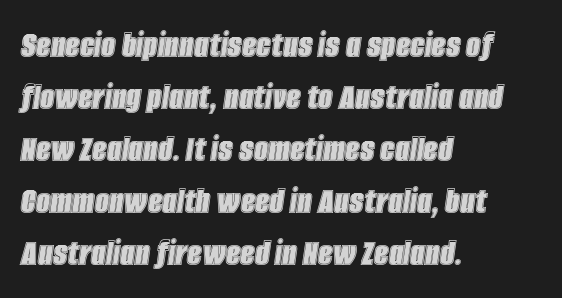
A classic flush-left, rag-right setting is used for this passage. The baseline area is clear. Would a proofreader flag this as italicized? Yes. Each new line begins a customary step beneath the previous one.
